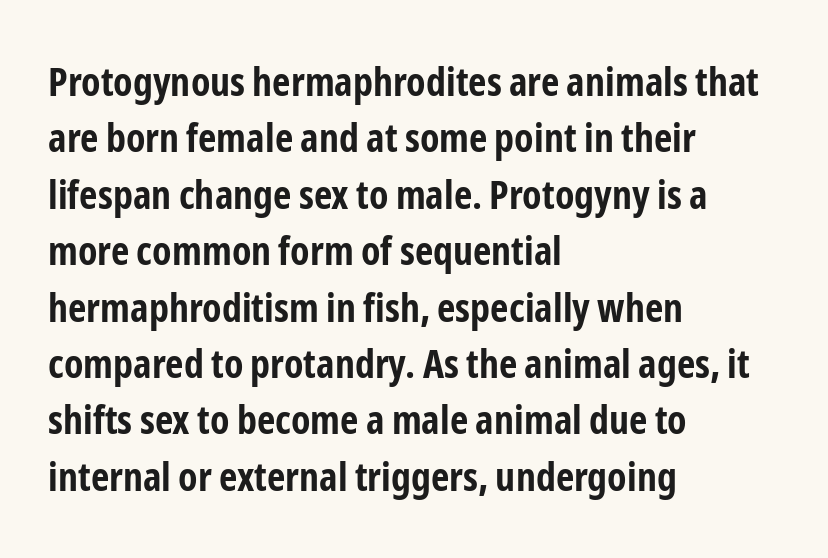
Q: Is the text bold? A: Yes.
Q: Is the text italic (slanted)? A: No, it is upright.
Q: Is the typeface a serif or a sans-serif typeface? A: Sans-serif.
Q: Is the text underlined? A: No.
Q: How is the paragraph aligned? A: Left-aligned.
Q: Is the spacing between letters normal or unusually wide? A: Normal.
Q: Is the spacing between lines tight, normal or loose? A: Normal.
Q: Width (condensed, normal, or wide)? A: Condensed.
Q: Stroke contrast? A: Low.
Q: x-height? A: Medium.
Q: Monospaced? A: No.
